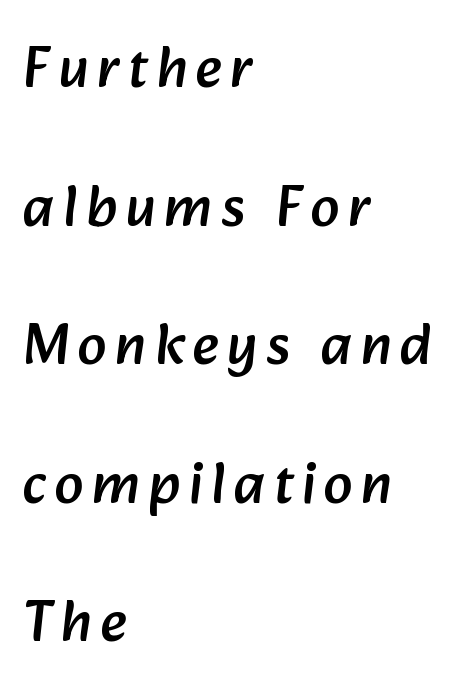
The image shows 58 px sans-serif type; set left-aligned, loose line spacing (2.39x), not underlined; low stroke contrast and a medium x-height.
